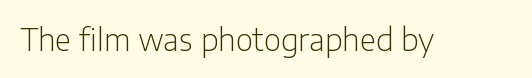
Q: Is the text bold? A: No.
Q: Is the text italic (slanted)? A: No, it is upright.
Q: Is the typeface a serif or a sans-serif typeface? A: Sans-serif.
Q: Is the text underlined? A: No.
Q: Is the spacing between letters normal or unusually wide? A: Normal.
Q: Width (condensed, normal, or wide)? A: Normal.
Q: Stroke contrast? A: Low.
Q: x-height? A: Medium.
Q: Monospaced? A: No.
